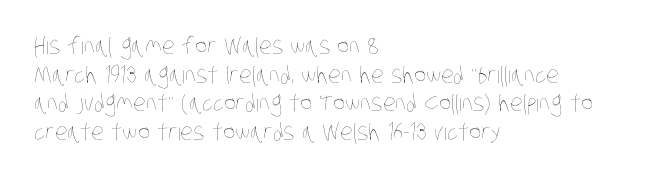
Q: Is the text bold? A: No.
Q: Is the text underlined? A: No.
Q: How is the paragraph aligned? A: Left-aligned.
Q: Is the spacing between letters normal or unusually wide? A: Normal.
Q: Is the spacing between lines tight, normal or loose? A: Normal.
